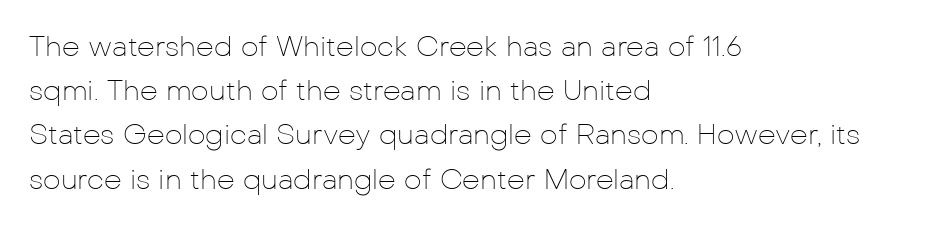
The image shows 28 px thin sans-serif type, upright; set left-aligned, normal line spacing (1.58x), normal letter spacing, not underlined; low stroke contrast and a medium x-height.
